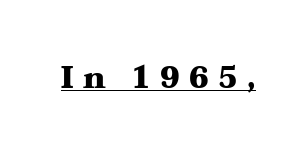
Q: Is the text bold? A: Yes.
Q: Is the text italic (slanted)? A: No, it is upright.
Q: Is the typeface a serif or a sans-serif typeface? A: Serif.
Q: Is the text underlined? A: Yes.
Q: Is the spacing between letters normal or unusually wide? A: Unusually wide.
Q: Width (condensed, normal, or wide)? A: Wide.
Q: Stroke contrast? A: Medium.
Q: x-height? A: Medium.
Q: Monospaced? A: No.
